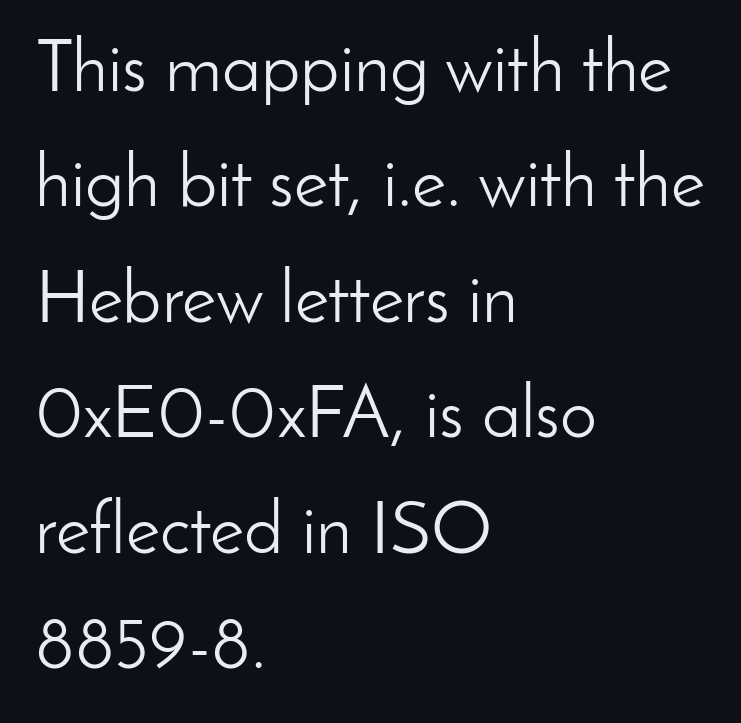
This is sans-serif lettering, the kind often seen on screens and signage. Descender tails drop into unmarked territory. Line spacing here is normal. Stroke mass is kept to a normal reading level or below. Here the designer chose a conventional face with non-uniform glyph widths. Visually the block forms a straight wall on the left and a jagged coastline on the right.
